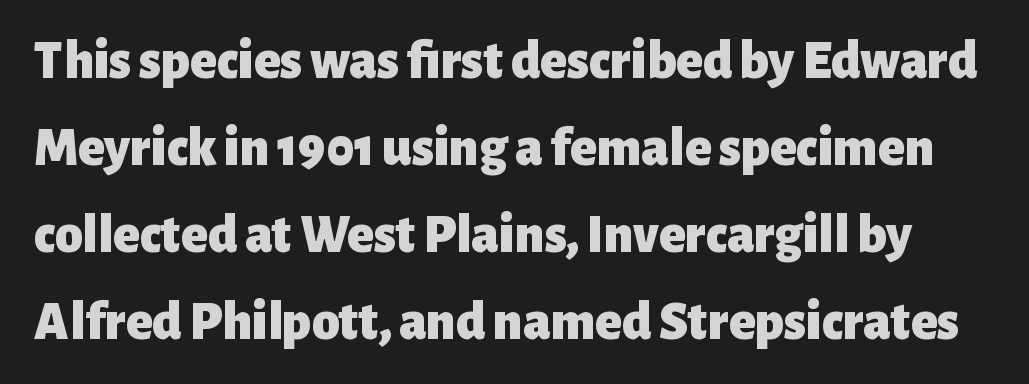
The image shows 55 px heavy sans-serif type, upright; set normal line spacing (1.58x), normal letter spacing, not underlined; low stroke contrast and a medium x-height.
